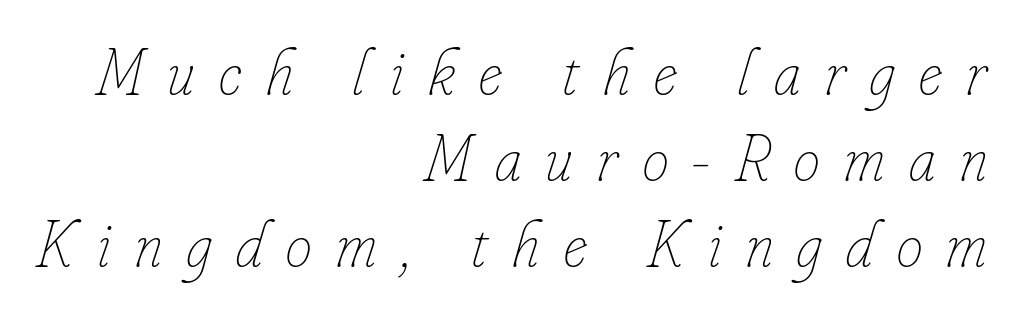
The image shows 66 px thin, condensed type, italic (leaning right); set right-aligned, normal line spacing (1.3x), unusually wide letter spacing (+0.37 em), not underlined; low stroke contrast and a small x-height.
